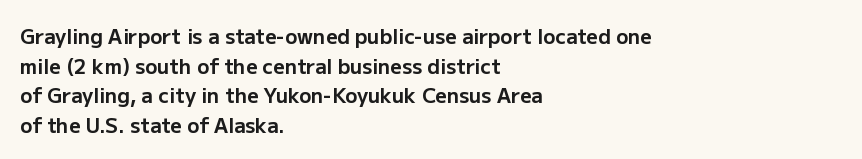
Q: Is the text bold? A: Yes.
Q: Is the text italic (slanted)? A: No, it is upright.
Q: Is the text underlined? A: No.
Q: How is the paragraph aligned? A: Left-aligned.
Q: Is the spacing between letters normal or unusually wide? A: Normal.
Q: Is the spacing between lines tight, normal or loose? A: Normal.
